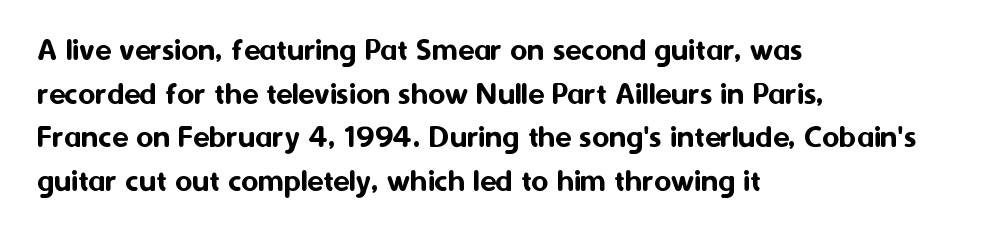
The image shows 33 px sans-serif type, upright; set left-aligned, normal line spacing (1.32x), normal letter spacing, not underlined; medium stroke contrast and a medium x-height.
